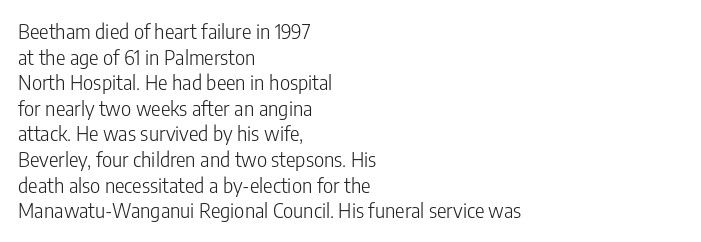
{"italic": "no", "bold": "no", "underline": "no", "align": "left", "line_spacing": "normal", "line_spacing_ratio": 1.28, "letter_spacing": "normal", "letter_spacing_em": 0.0, "glyph_px": 20}
